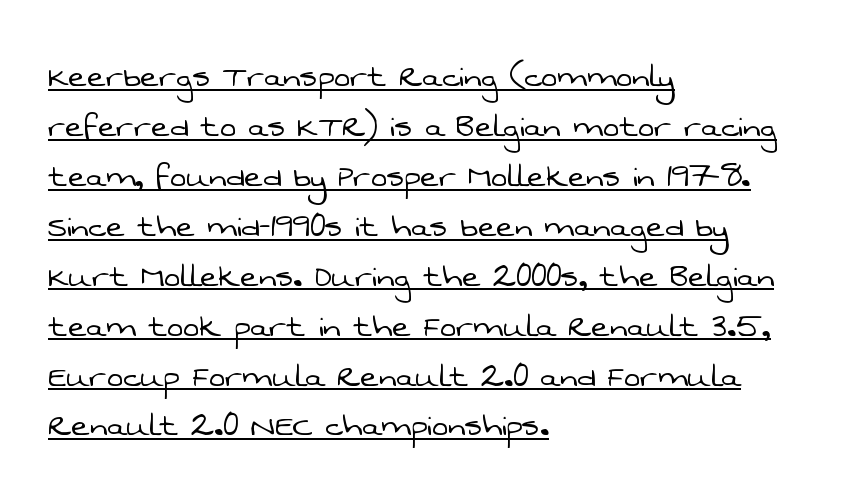
The image shows 39 px light sans-serif type; set left-aligned, normal line spacing (1.28x), normal letter spacing, underlined; low stroke contrast and a medium x-height.
